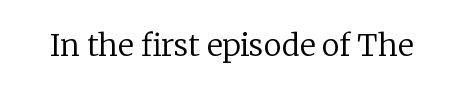
Ink coverage per letter is moderate at most. Clear beneath every line of the passage. Serifs: yes, visible at the terminals of the letterforms. The passage shown has conventional tracking throughout. Designer's note — italics off, roman on.
